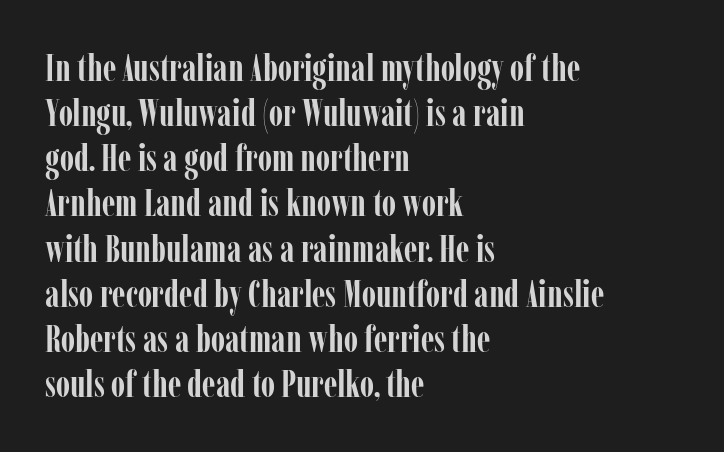
These lines are rendered in a variable-pitch font. The text was rendered using a seriffed face with decorative stroke endings. The lines are quadded left. What stands out about the letter spacing? Nothing — it is the standard amount. A typesetter would mark this as roman, not italic. A bare baseline throughout the passage.
